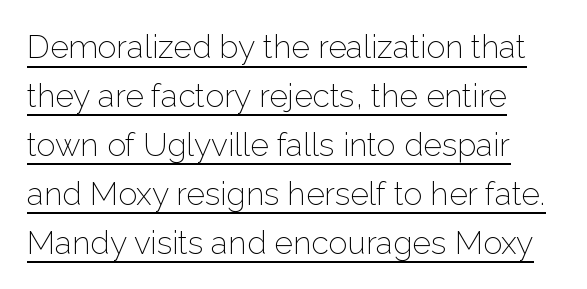
The image shows 32 px light sans-serif type, upright; set normal line spacing (1.53x), normal letter spacing, underlined; low stroke contrast and a medium x-height.
